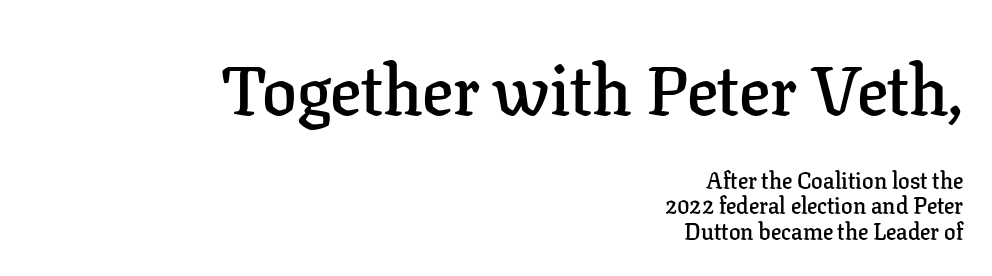
The image shows 69 px semibold serif type, upright; set right-aligned, tight line spacing (1.1x), normal letter spacing, not underlined; the first (top) block is 3.0x larger; low stroke contrast and a medium x-height.
